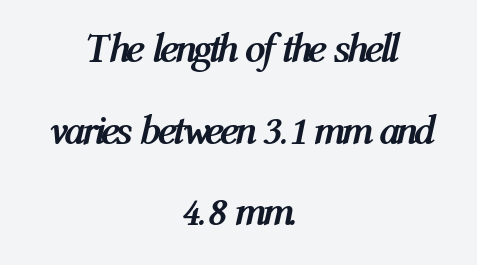
Q: Is the text bold? A: Yes.
Q: Is the text italic (slanted)? A: Yes, it leans right by about 12 degrees.
Q: Is the text underlined? A: No.
Q: How is the paragraph aligned? A: Centered.
Q: Is the spacing between letters normal or unusually wide? A: Normal.
Q: Is the spacing between lines tight, normal or loose? A: Loose.
Q: Width (condensed, normal, or wide)? A: Condensed.
Q: Stroke contrast? A: Medium.
Q: x-height? A: Medium.
Q: Monospaced? A: No.
